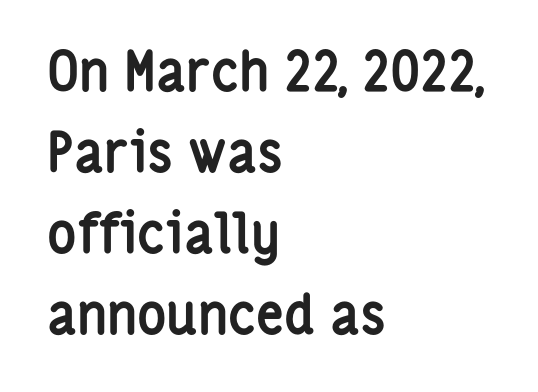
Q: Is the text bold? A: Yes.
Q: Is the text italic (slanted)? A: No, it is upright.
Q: Is the typeface a serif or a sans-serif typeface? A: Sans-serif.
Q: Is the text underlined? A: No.
Q: How is the paragraph aligned? A: Left-aligned.
Q: Is the spacing between letters normal or unusually wide? A: Normal.
Q: Is the spacing between lines tight, normal or loose? A: Normal.
Q: Width (condensed, normal, or wide)? A: Condensed.
Q: Stroke contrast? A: Low.
Q: x-height? A: Medium.
Q: Monospaced? A: No.
